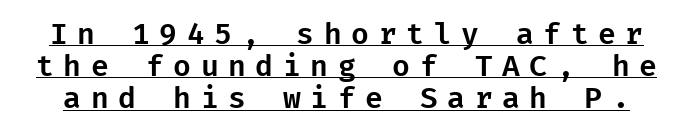
The image shows 29 px sans-serif type, upright; set tight line spacing (1.11x), unusually wide letter spacing (+0.33 em), underlined; low stroke contrast and a medium x-height.
